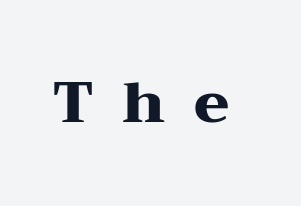
Q: Is the text bold? A: Yes.
Q: Is the text italic (slanted)? A: No, it is upright.
Q: Is the typeface a serif or a sans-serif typeface? A: Serif.
Q: Is the text underlined? A: No.
Q: Is the spacing between letters normal or unusually wide? A: Unusually wide.
Q: Width (condensed, normal, or wide)? A: Wide.
Q: Stroke contrast? A: Medium.
Q: x-height? A: Medium.
Q: Monospaced? A: No.
